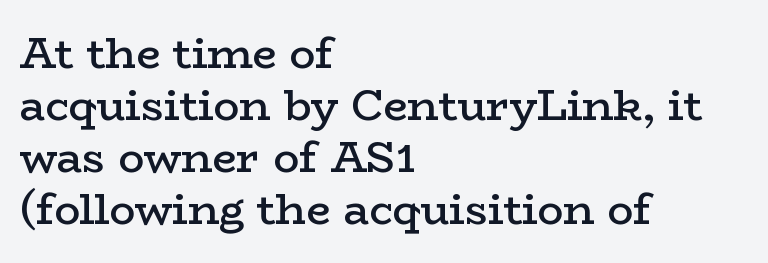
The image shows 43 px semibold, wide serif type, upright; set left-aligned, line spacing 1.21x, normal letter spacing, not underlined; low stroke contrast and a medium x-height.
